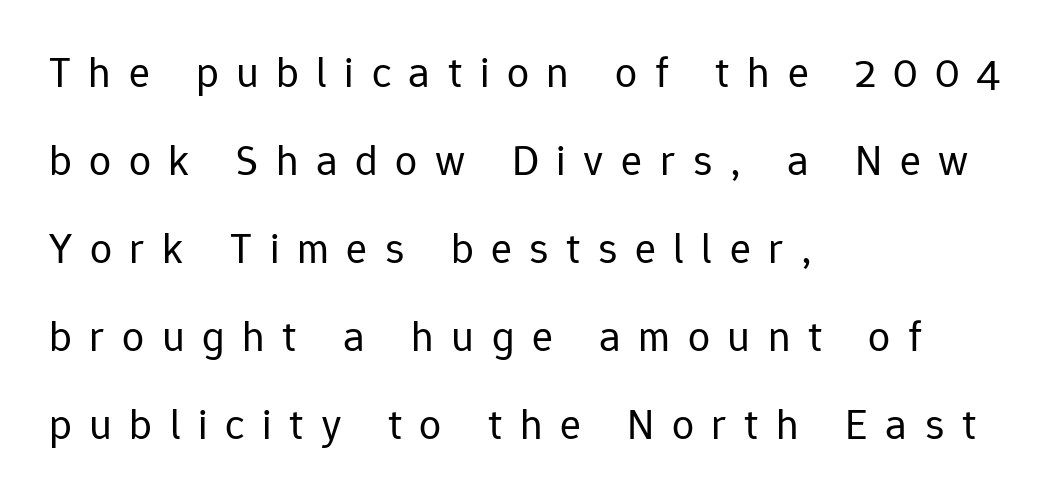
Q: Is the text bold? A: No.
Q: Is the text italic (slanted)? A: No, it is upright.
Q: Is the typeface a serif or a sans-serif typeface? A: Sans-serif.
Q: Is the text underlined? A: No.
Q: How is the paragraph aligned? A: Left-aligned.
Q: Is the spacing between letters normal or unusually wide? A: Unusually wide.
Q: Is the spacing between lines tight, normal or loose? A: Loose.
Q: Width (condensed, normal, or wide)? A: Normal.
Q: Stroke contrast? A: Low.
Q: x-height? A: Medium.
Q: Monospaced? A: No.
